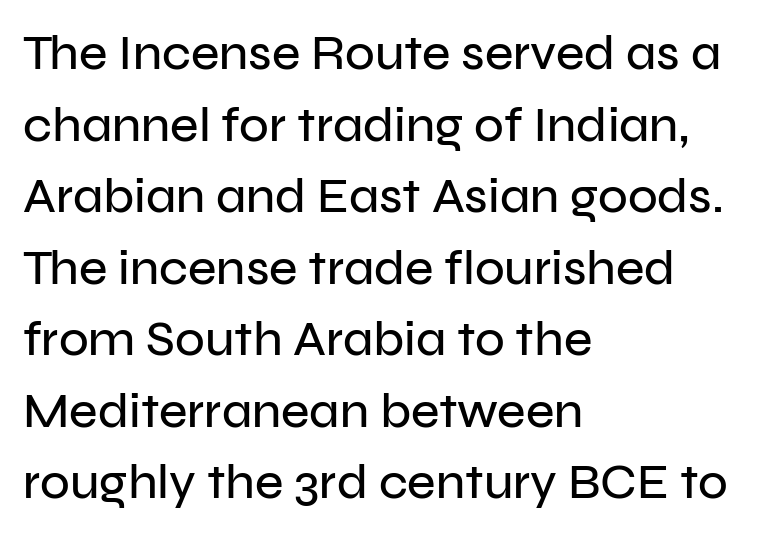
Notice how descenders clear the ascenders below comfortably — that's standard leading. The paragraph has a hard left edge and a soft right edge. Descenders hang freely into open space. A roman cut, with each character standing at attention. Caption: standard tracking, unaltered. Are there feet on the stems? There aren't — it's a sans.
